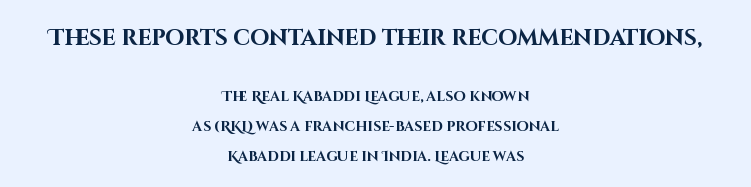
The image shows 22 px bold type, upright; set centered, loose line spacing (2.12x), normal letter spacing, not underlined; the first (top) block is 1.57x larger.
